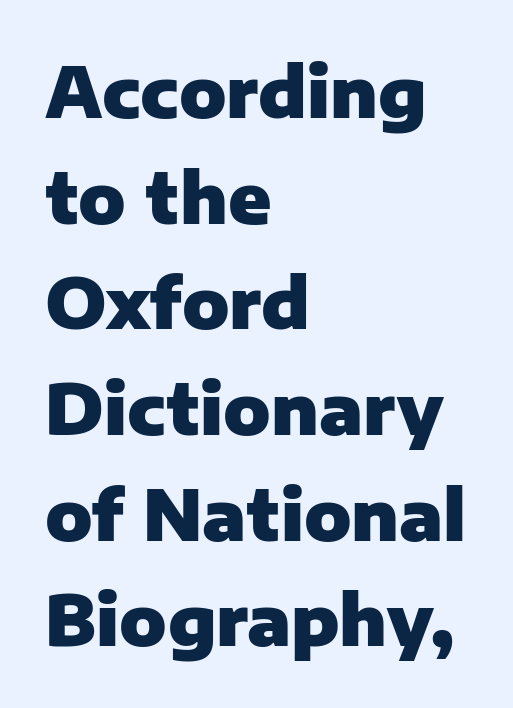
{"serif": "no", "italic": "no", "bold": "yes", "weight": "heavy", "width": "normal", "stroke_contrast": "low", "x_height": "medium", "monospaced": "no", "underline": "no", "align": "left", "line_spacing": "normal", "line_spacing_ratio": 1.51, "letter_spacing": "normal", "letter_spacing_em": 0.0, "glyph_px": 70}
